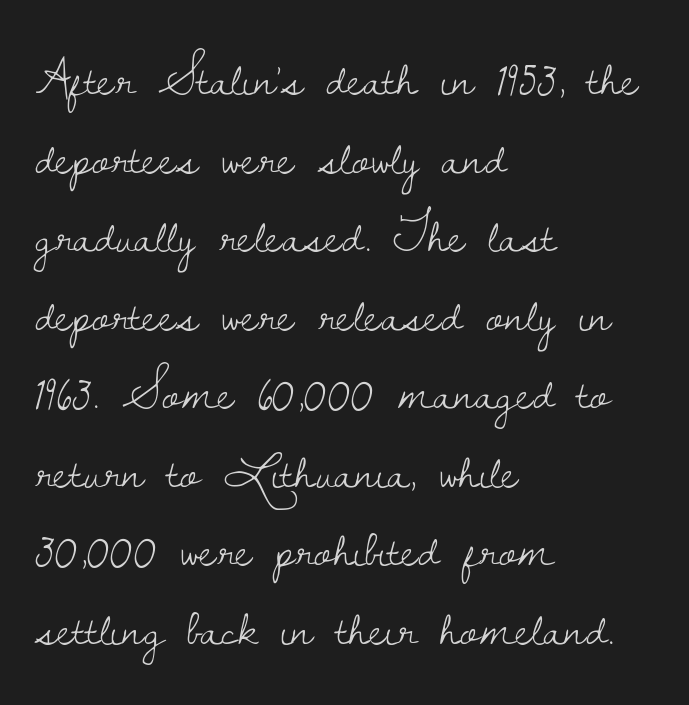
The image shows 52 px light serif type; set left-aligned, normal line spacing (1.51x), normal letter spacing, not underlined; low stroke contrast and a small x-height.
